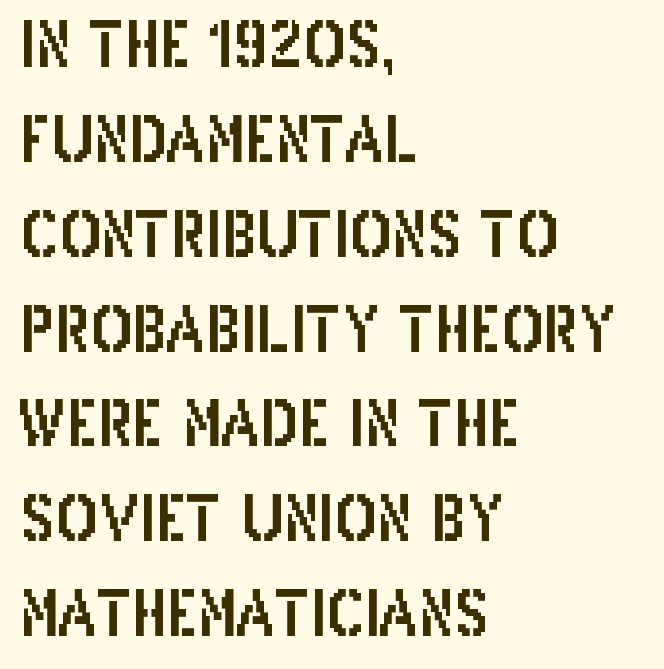
The passage shown is typed in a proportional face where columns would drift. How would I describe the line gaps? Plain and ordinary. Vertical strokes here are truly vertical. Does the type have serifs? No, each stem ends abruptly. Glance below the letters and you will spot only blank space.
